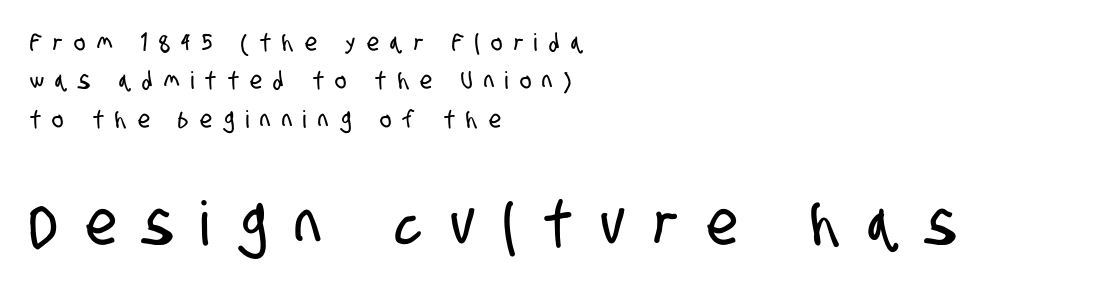
{"serif": "no", "width": "condensed", "stroke_contrast": "low", "x_height": "large", "monospaced": "no", "underline": "no", "align": "left", "line_spacing": "normal", "line_spacing_ratio": 1.6, "letter_spacing": "wide", "letter_spacing_em": 0.48, "larger_block": "second", "size_ratio": 2.54, "glyph_px": 61}
